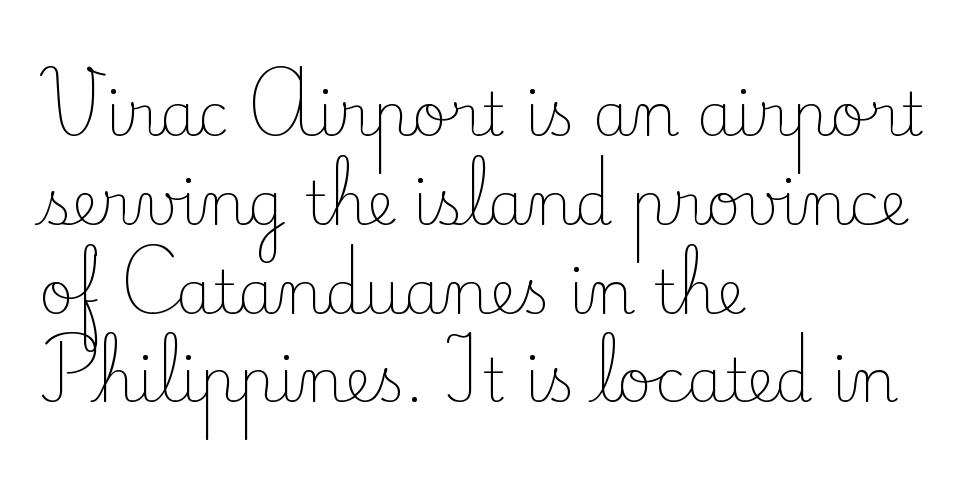
A typesetter would call this zero additional tracking. The typeface has the unassuming heft of standard copy or less. Unlike italic type, these characters show no tilt at all. Is this a fixed-width face? No — the glyphs have proportional, varying widths. Casual observation: everything's shoved over to the left.
